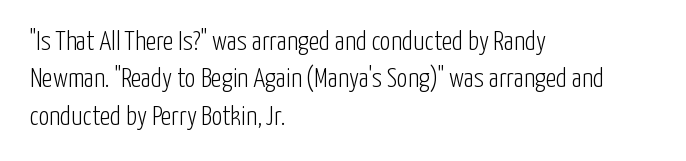
The image shows 27 px text type, upright; set left-aligned, normal line spacing (1.38x), normal letter spacing, not underlined.
